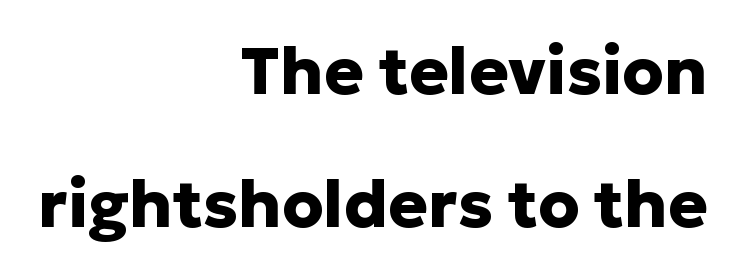
Upright lettering throughout. The paragraph has a hard right edge and a soft left edge. Here the designer chose a conventional face with non-uniform glyph widths. Widely set lines give the paragraph a tall, airy silhouette. Typographic density is high because the face is bold. The words here are not underlined.
